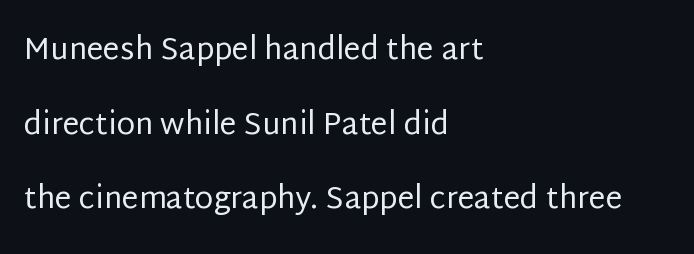
The image shows 30 px regular-weight sans-serif type, upright; set left-aligned, loose line spacing (2.49x), normal letter spacing, not underlined; low stroke contrast and a large x-height.
